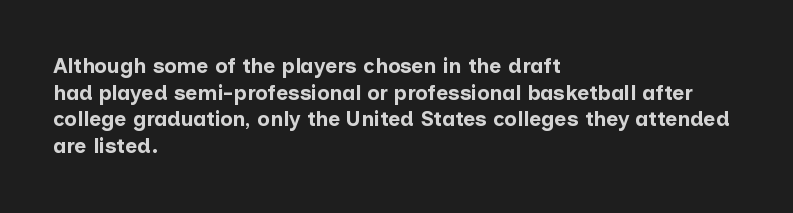
Q: Is the text bold? A: Yes.
Q: Is the text italic (slanted)? A: No, it is upright.
Q: Is the text underlined? A: No.
Q: How is the paragraph aligned? A: Left-aligned.
Q: Is the spacing between letters normal or unusually wide? A: Normal.
Q: Is the spacing between lines tight, normal or loose? A: Normal.
